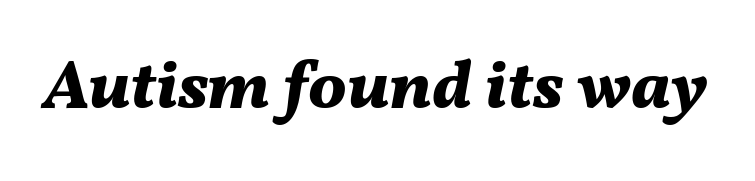
{"italic": "yes", "lean": "right", "slant_degrees": 11, "bold": "yes", "weight": "bold", "width": "normal", "stroke_contrast": "medium", "x_height": "medium", "monospaced": "no", "underline": "no", "letter_spacing": "normal", "letter_spacing_em": 0.0, "glyph_px": 68}
